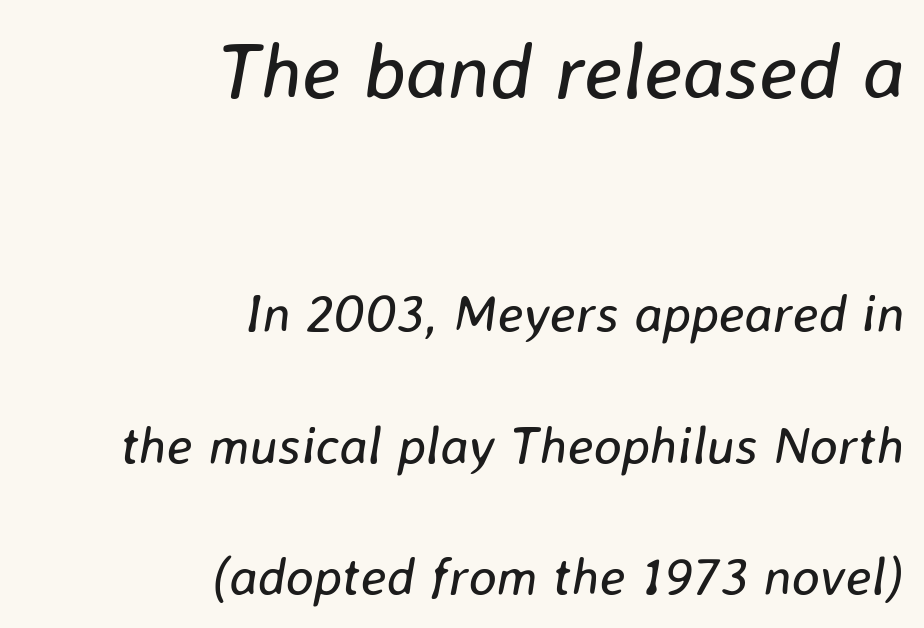
The image shows 79 px regular-weight type, italic (leaning right); set right-aligned, loose line spacing (2.48x), normal letter spacing, not underlined; the first (top) block is 1.49x larger; low stroke contrast and a medium x-height.
